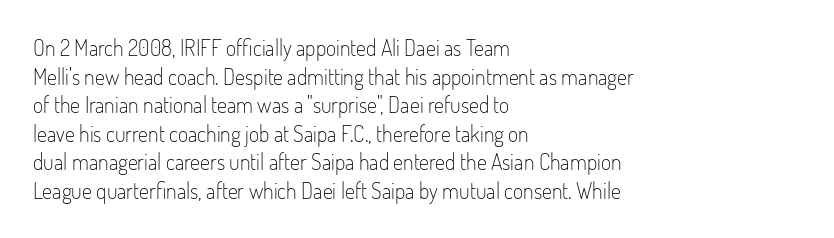
Q: Is the text bold? A: No.
Q: Is the text italic (slanted)? A: No, it is upright.
Q: Is the text underlined? A: No.
Q: How is the paragraph aligned? A: Left-aligned.
Q: Is the spacing between letters normal or unusually wide? A: Normal.
Q: Is the spacing between lines tight, normal or loose? A: Normal.
